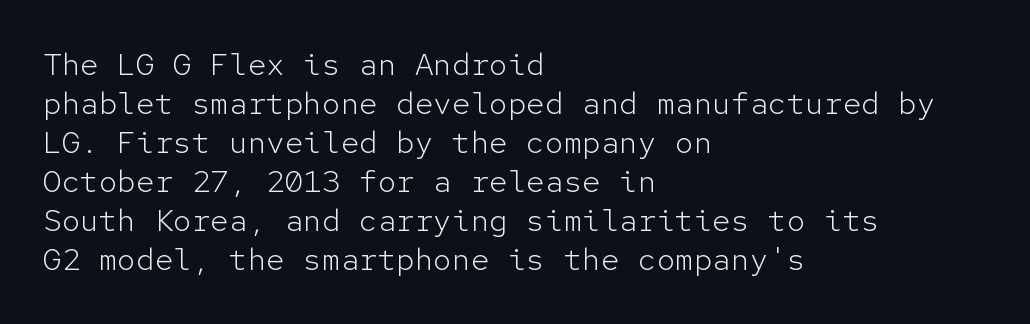
Q: Is the text bold? A: No.
Q: Is the text italic (slanted)? A: No, it is upright.
Q: Is the typeface a serif or a sans-serif typeface? A: Sans-serif.
Q: Is the text underlined? A: No.
Q: How is the paragraph aligned? A: Left-aligned.
Q: Is the spacing between letters normal or unusually wide? A: Normal.
Q: Is the spacing between lines tight, normal or loose? A: Normal.
Q: Width (condensed, normal, or wide)? A: Normal.
Q: Stroke contrast? A: Low.
Q: x-height? A: Medium.
Q: Monospaced? A: Yes.
